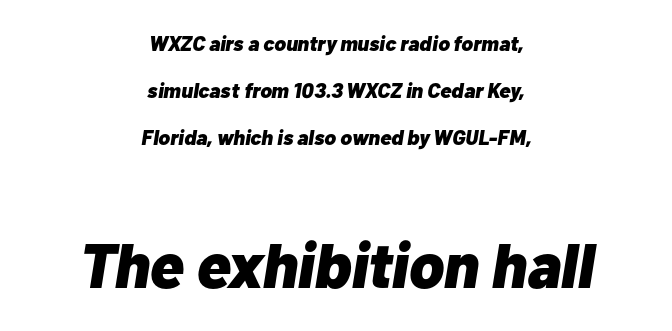
{"italic": "yes", "lean": "right", "slant_degrees": 10, "bold": "yes", "weight": "heavy", "width": "normal", "stroke_contrast": "low", "x_height": "medium", "monospaced": "no", "underline": "no", "align": "center", "line_spacing": "loose", "line_spacing_ratio": 2.24, "letter_spacing": "normal", "letter_spacing_em": 0.0, "larger_block": "second", "size_ratio": 3.0, "glyph_px": 63}
